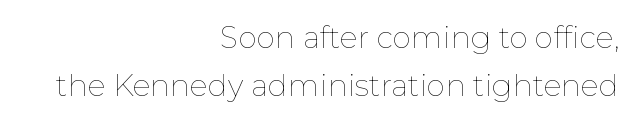
Q: Is the text bold? A: No.
Q: Is the text italic (slanted)? A: No, it is upright.
Q: Is the text underlined? A: No.
Q: How is the paragraph aligned? A: Right-aligned.
Q: Is the spacing between letters normal or unusually wide? A: Normal.
Q: Is the spacing between lines tight, normal or loose? A: Normal.
Q: Width (condensed, normal, or wide)? A: Normal.
Q: Stroke contrast? A: Low.
Q: x-height? A: Medium.
Q: Monospaced? A: No.
